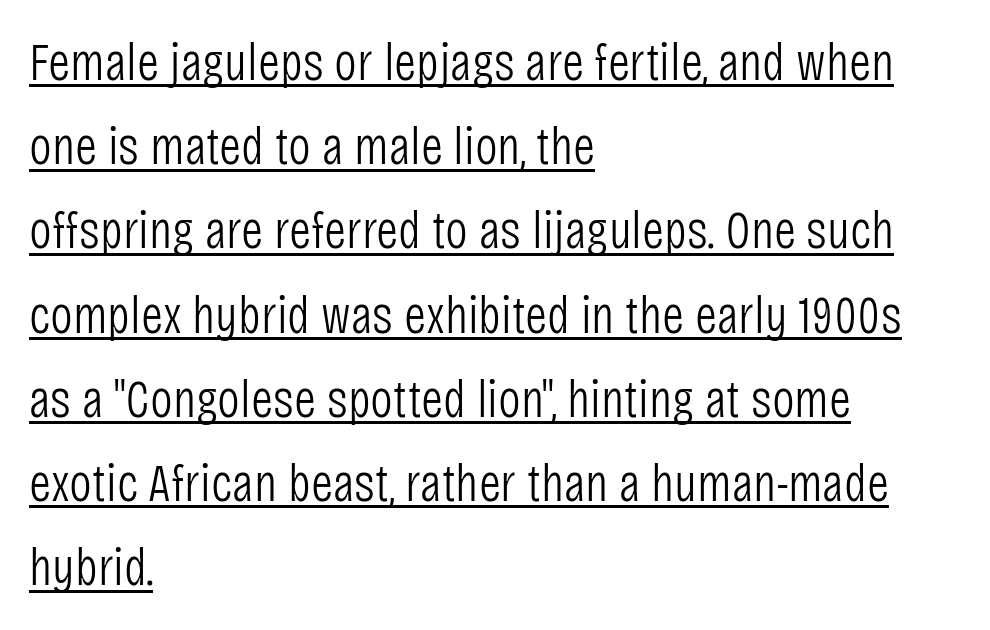
Short note: letters normally spaced. The setting favours the left margin, as ordinary paragraphs usually do. The cut favours lightness, reaching ordinary text weight at its darkest. One glance says typical: line gaps are just what's usual. A rule runs beneath these lines of type. The passage shown is typed in a proportional face where columns would drift.
